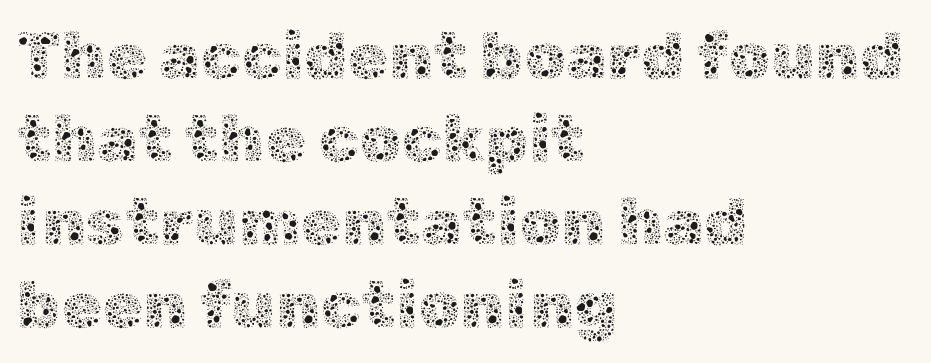
The image shows 66 px thin type, upright; set left-aligned, normal line spacing (1.26x), normal letter spacing, not underlined; a medium x-height.
